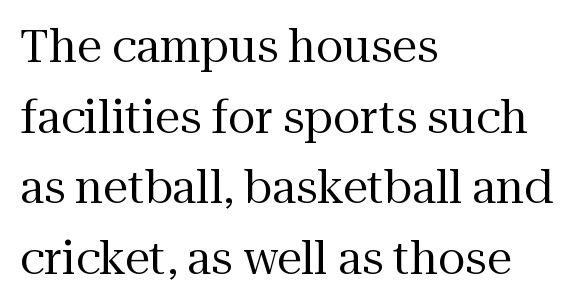
Students, note that the glyphs here touch the page at normal intervals. Each stroke keeps to a modest, everyday thickness or less. This sample has the flowing, uneven cadence of proportional lettering. The letters carry serifs — small finishing strokes at the ends of their stems.
